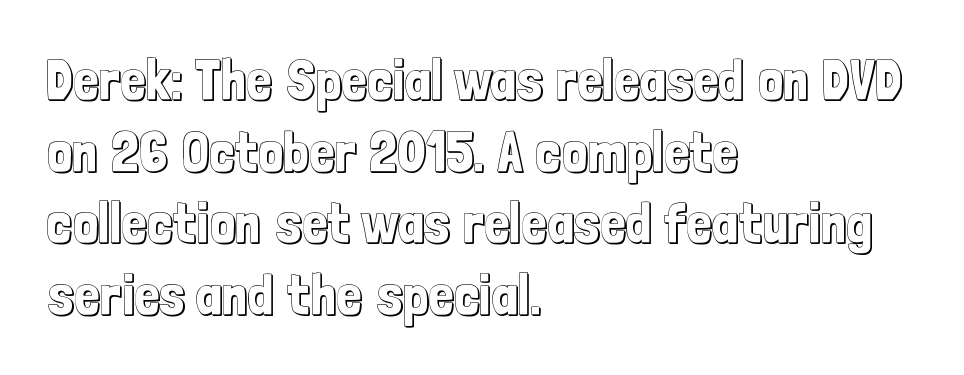
{"italic": "no", "width": "condensed", "x_height": "medium", "monospaced": "no", "underline": "no", "align": "left", "line_spacing": "normal", "line_spacing_ratio": 1.28, "letter_spacing": "normal", "letter_spacing_em": 0.0, "glyph_px": 56}
